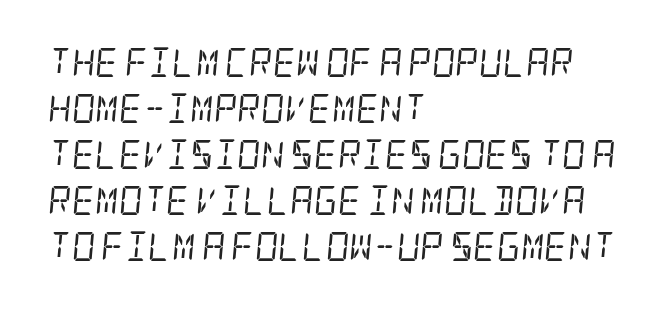
Q: Is the text bold? A: No.
Q: Is the text italic (slanted)? A: Yes, it leans right by about 5 degrees.
Q: Is the typeface a serif or a sans-serif typeface? A: Serif.
Q: Is the text underlined? A: No.
Q: How is the paragraph aligned? A: Left-aligned.
Q: Is the spacing between letters normal or unusually wide? A: Normal.
Q: Is the spacing between lines tight, normal or loose? A: Normal.
Q: Width (condensed, normal, or wide)? A: Condensed.
Q: Stroke contrast? A: Low.
Q: x-height? A: Large.
